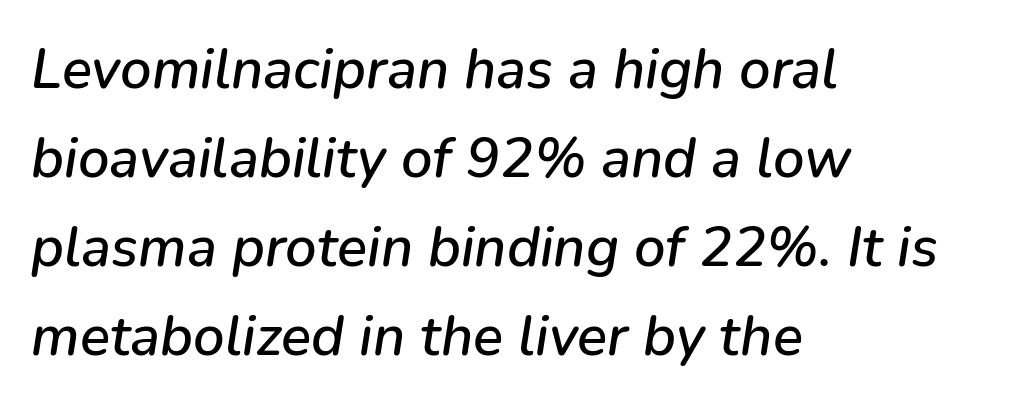
In terms of posture, this sample is oblique. Only glyphs here, with clear space below each row. You could not count columns in this text — the font is proportionally spaced. The rows are spaced the way most documents space them.
